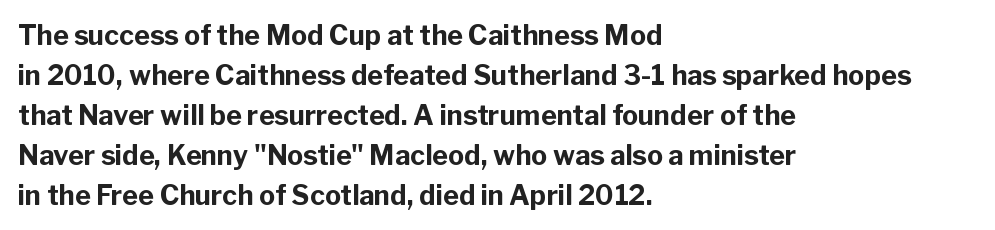
{"italic": "no", "bold": "yes", "underline": "no", "align": "left", "line_spacing": "normal", "line_spacing_ratio": 1.48, "letter_spacing": "normal", "letter_spacing_em": 0.0, "glyph_px": 27}
